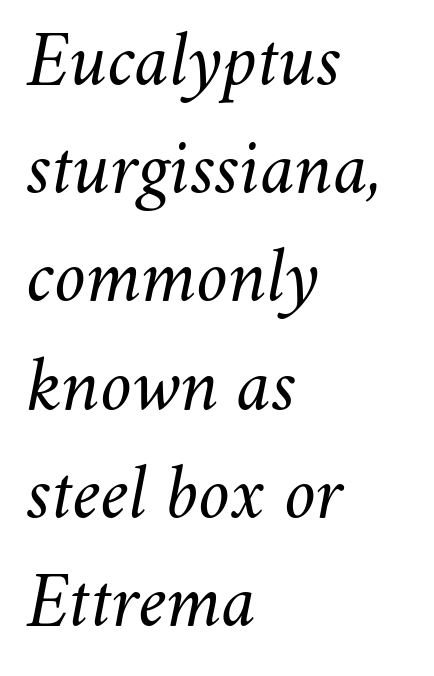
Weight: regular or lighter. Regular leading. Caption: multi-line text, flush left, ragged right. Tall strokes in this sample are angled rather than plumb. Each letter keeps its own natural width here, so spacing adapts to shape.
